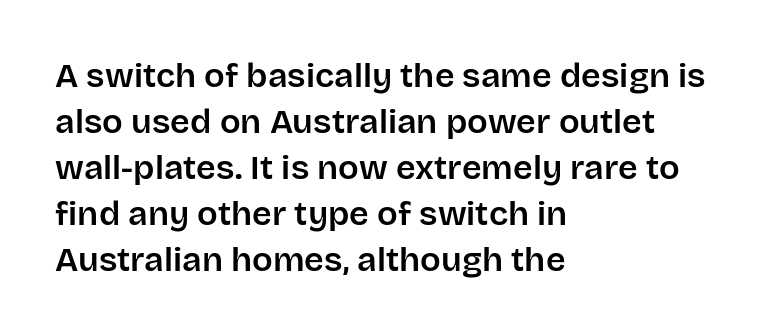
Unmarked baselines from the first word to the last. Line starts are locked; line ends wander. Vertically, the passage feels balanced, rows spaced as you'd expect. This rendering leaves character spacing at its baseline value. Here the designer chose a conventional face with non-uniform glyph widths.
